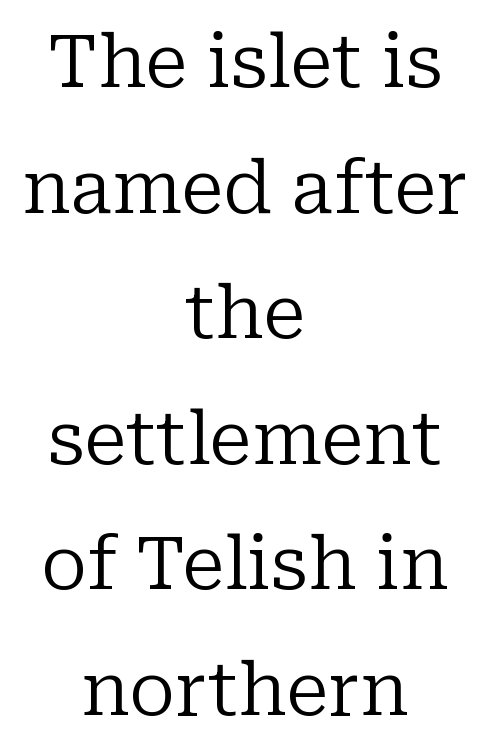
The image shows 73 px regular-weight serif type, upright; set centered, line spacing 1.72x, normal letter spacing, not underlined; low stroke contrast and a medium x-height.
